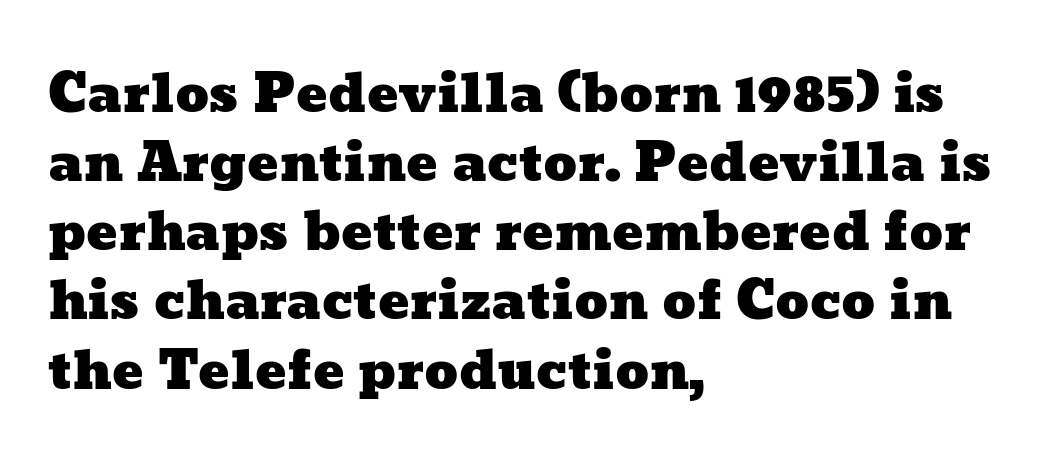
Q: Is the text underlined? A: No.
Q: How is the paragraph aligned? A: Left-aligned.
Q: Is the spacing between letters normal or unusually wide? A: Normal.
Q: Is the spacing between lines tight, normal or loose? A: Normal.
Q: Width (condensed, normal, or wide)? A: Wide.
Q: Stroke contrast? A: Low.
Q: x-height? A: Medium.
Q: Monospaced? A: No.
